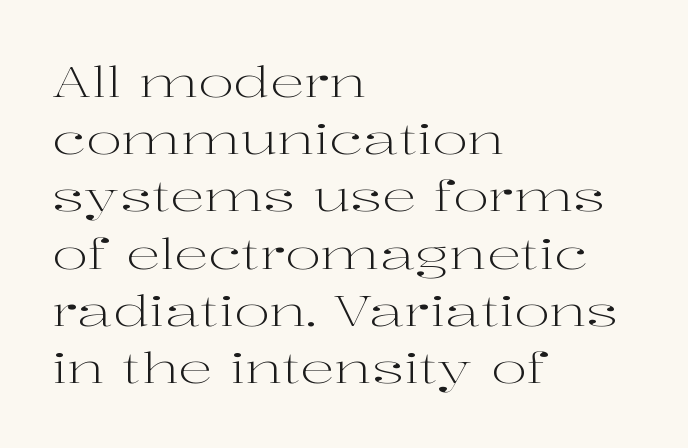
{"serif": "yes", "italic": "no", "bold": "no", "weight": "light", "width": "wide", "stroke_contrast": "high", "x_height": "medium", "monospaced": "no", "underline": "no", "align": "left", "line_spacing": "normal", "line_spacing_ratio": 1.33, "letter_spacing": "normal", "letter_spacing_em": 0.0, "glyph_px": 43}
